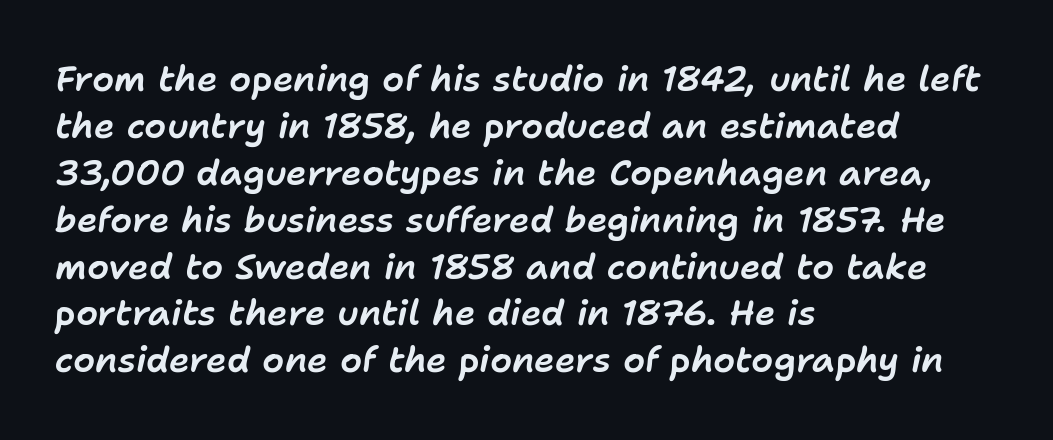
The image shows 35 px text type, italic (leaning right); set left-aligned, normal line spacing (1.34x), normal letter spacing, not underlined; low stroke contrast and a medium x-height.
